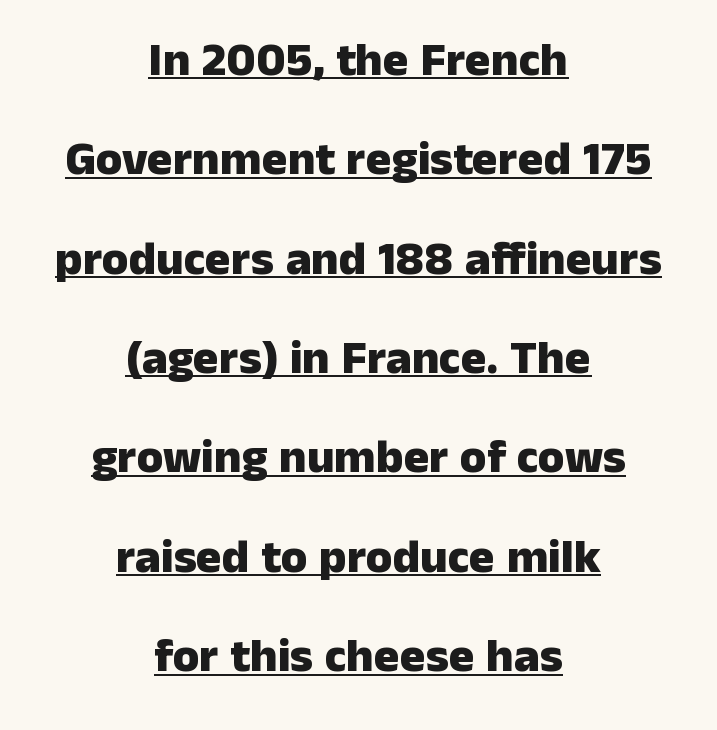
Q: Is the text bold? A: Yes.
Q: Is the text italic (slanted)? A: No, it is upright.
Q: Is the typeface a serif or a sans-serif typeface? A: Sans-serif.
Q: Is the text underlined? A: Yes.
Q: How is the paragraph aligned? A: Centered.
Q: Is the spacing between letters normal or unusually wide? A: Normal.
Q: Is the spacing between lines tight, normal or loose? A: Loose.
Q: Width (condensed, normal, or wide)? A: Normal.
Q: Stroke contrast? A: Low.
Q: x-height? A: Medium.
Q: Monospaced? A: No.
